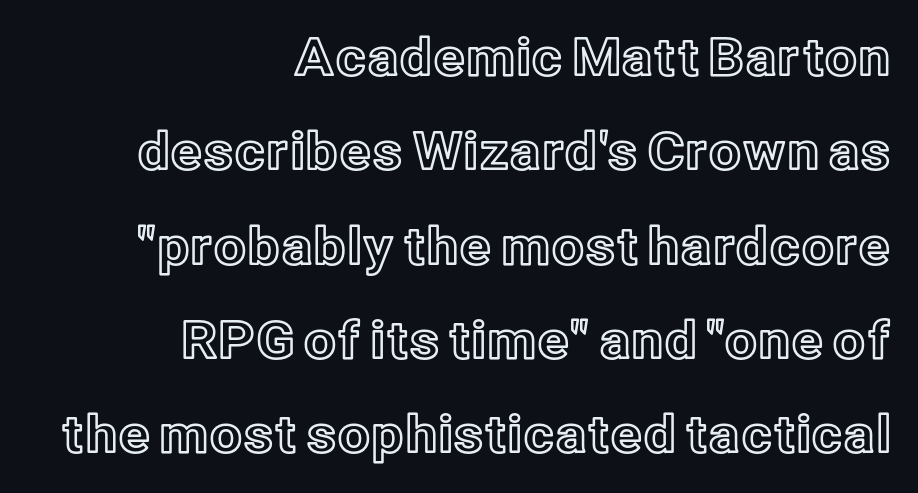
Spacing verdict: proportional, widths tailored to each character. Alignment: flush right. These lines were composed using upright roman letters. There is no visible air inserted between adjacent glyphs. Honestly, there is no underline to notice here at all.
